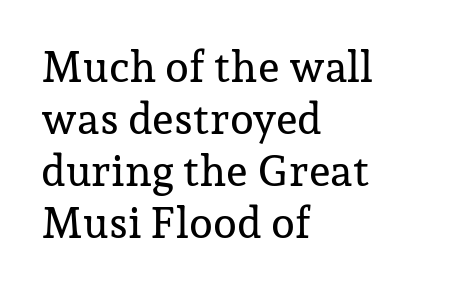
Q: Is the text italic (slanted)? A: No, it is upright.
Q: Is the typeface a serif or a sans-serif typeface? A: Serif.
Q: Is the text underlined? A: No.
Q: How is the paragraph aligned? A: Left-aligned.
Q: Is the spacing between letters normal or unusually wide? A: Normal.
Q: Width (condensed, normal, or wide)? A: Normal.
Q: Stroke contrast? A: Low.
Q: x-height? A: Medium.
Q: Monospaced? A: No.
